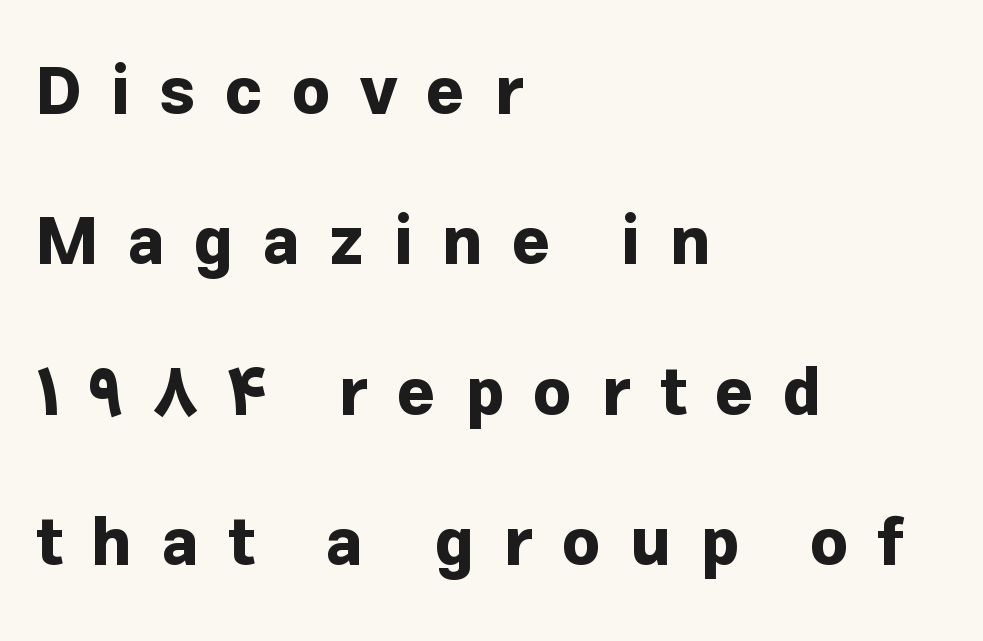
{"serif": "no", "italic": "no", "bold": "yes", "weight": "bold", "width": "normal", "stroke_contrast": "low", "x_height": "medium", "monospaced": "no", "underline": "no", "align": "left", "line_spacing": "loose", "line_spacing_ratio": 2.28, "letter_spacing": "wide", "letter_spacing_em": 0.44, "glyph_px": 66}
